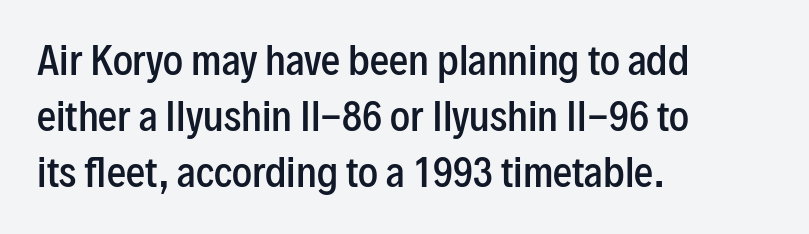
The image shows 38 px semibold, condensed sans-serif type, upright; set left-aligned, normal line spacing (1.48x), normal letter spacing, not underlined; low stroke contrast and a medium x-height.
